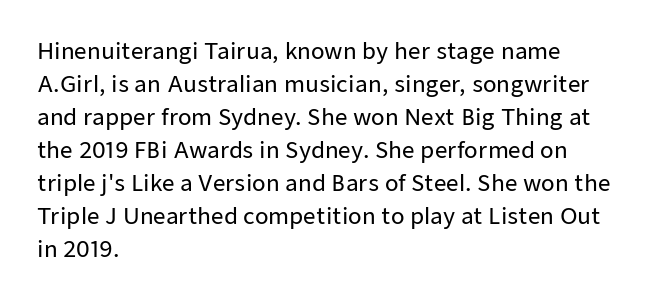
Q: Is the text italic (slanted)? A: No, it is upright.
Q: Is the text underlined? A: No.
Q: How is the paragraph aligned? A: Left-aligned.
Q: Is the spacing between letters normal or unusually wide? A: Normal.
Q: Is the spacing between lines tight, normal or loose? A: Normal.
